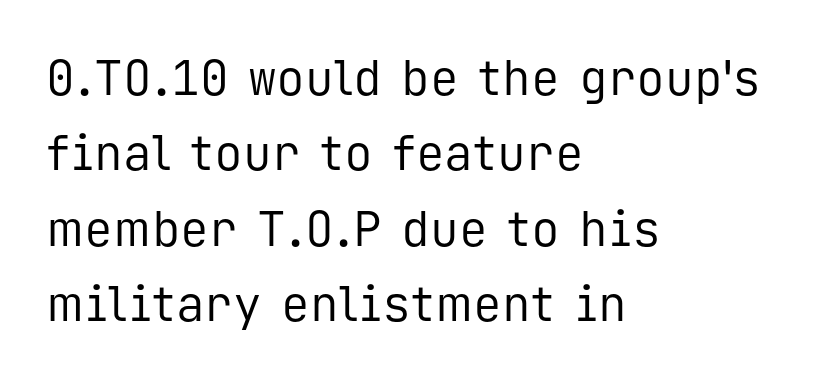
Q: Is the text bold? A: No.
Q: Is the text italic (slanted)? A: No, it is upright.
Q: Is the typeface a serif or a sans-serif typeface? A: Sans-serif.
Q: Is the text underlined? A: No.
Q: How is the paragraph aligned? A: Left-aligned.
Q: Is the spacing between letters normal or unusually wide? A: Normal.
Q: Is the spacing between lines tight, normal or loose? A: Normal.
Q: Width (condensed, normal, or wide)? A: Normal.
Q: Stroke contrast? A: Low.
Q: x-height? A: Medium.
Q: Monospaced? A: Yes.
